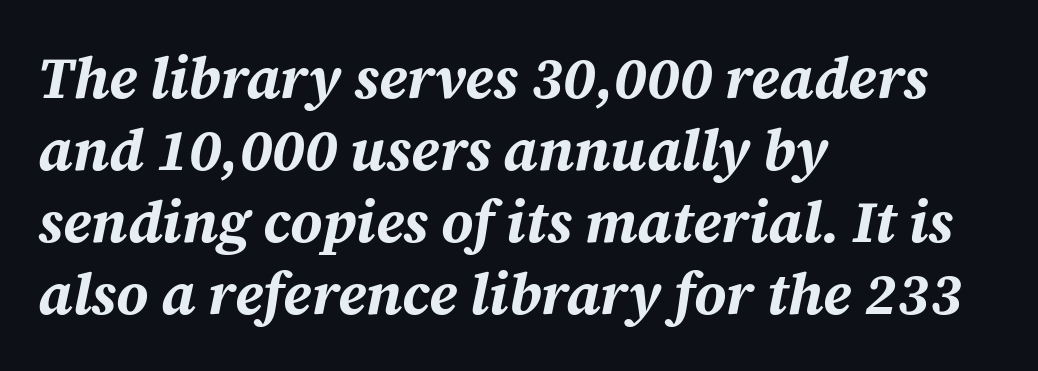
{"italic": "yes", "lean": "right", "slant_degrees": 12, "bold": "yes", "weight": "bold", "width": "normal", "stroke_contrast": "medium", "x_height": "medium", "monospaced": "no", "underline": "no", "align": "left", "line_spacing_ratio": 1.24, "letter_spacing": "normal", "letter_spacing_em": 0.0, "glyph_px": 58}
